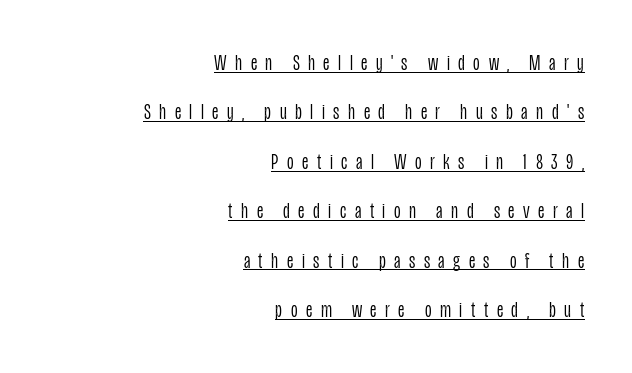
The typography opts for an upright posture over an oblique one. Leading: increased. Horizontal alignment here is rightward, an uncommon choice for prose. Each word looks stretched out because of the extra space between its letters. Check the space under the baseline: a stroke is drawn there.
